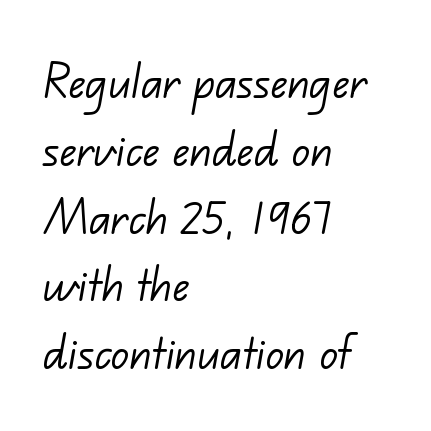
Q: Is the text bold? A: No.
Q: Is the typeface a serif or a sans-serif typeface? A: Sans-serif.
Q: Is the text underlined? A: No.
Q: How is the paragraph aligned? A: Left-aligned.
Q: Is the spacing between letters normal or unusually wide? A: Normal.
Q: Width (condensed, normal, or wide)? A: Normal.
Q: Stroke contrast? A: Low.
Q: x-height? A: Small.
Q: Monospaced? A: No.
